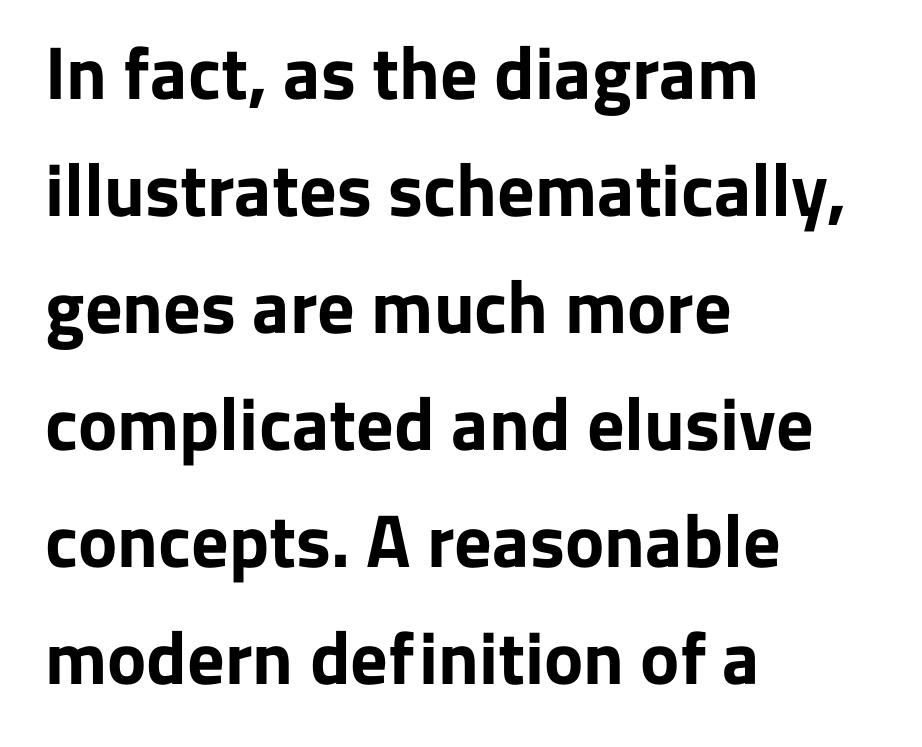
The image shows 74 px bold sans-serif type, upright; set left-aligned, normal line spacing (1.58x), normal letter spacing, not underlined; low stroke contrast and a medium x-height.
